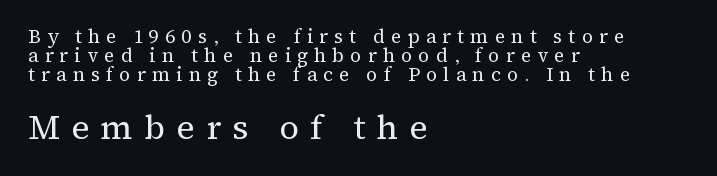
The image shows 34 px regular-weight serif type, upright; set left-aligned, tight line spacing (1.01x), unusually wide letter spacing (+0.33 em), not underlined; the second (bottom) block is 1.79x larger; medium stroke contrast and a medium x-height.
